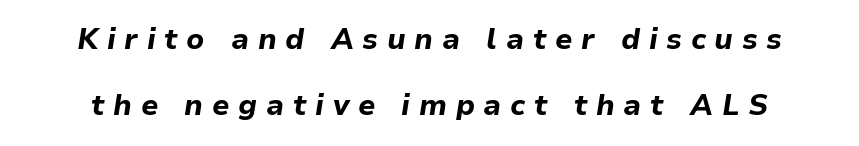
This sample has the flowing, uneven cadence of proportional lettering. Beneath every word, the page is bare. Line spacing here is loose. You'd pick this weight for a headline — it's a proper bold. Tall strokes in this sample are angled rather than plumb.
